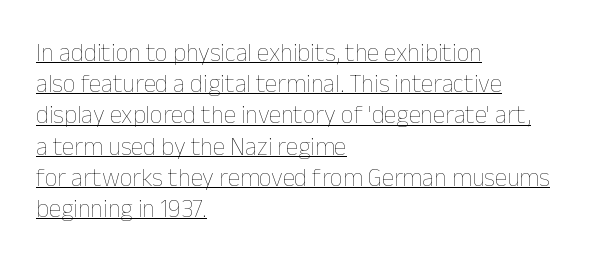
{"italic": "no", "bold": "no", "underline": "yes", "align": "left", "line_spacing": "normal", "line_spacing_ratio": 1.25, "letter_spacing": "normal", "letter_spacing_em": 0.0, "glyph_px": 25}
